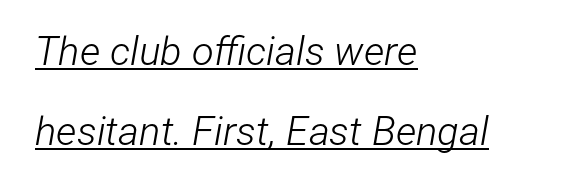
{"italic": "yes", "lean": "right", "slant_degrees": 12, "bold": "no", "weight": "light", "width": "condensed", "stroke_contrast": "low", "x_height": "medium", "monospaced": "no", "underline": "yes", "align": "left", "line_spacing": "loose", "line_spacing_ratio": 2.01, "letter_spacing": "normal", "letter_spacing_em": 0.0, "glyph_px": 40}
